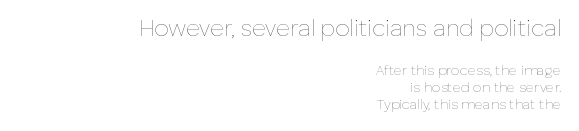
The image shows 23 px text type, upright; set right-aligned, line spacing 1.2x, normal letter spacing, not underlined; the first (top) block is 1.64x larger.
